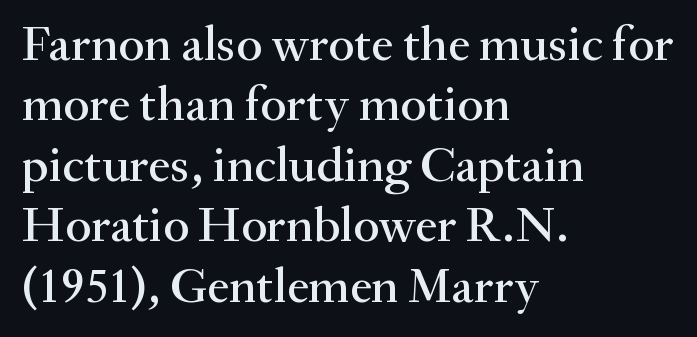
{"serif": "yes", "italic": "no", "width": "normal", "stroke_contrast": "medium", "x_height": "small", "monospaced": "no", "underline": "no", "align": "left", "line_spacing_ratio": 1.21, "letter_spacing": "normal", "letter_spacing_em": 0.0, "glyph_px": 50}
